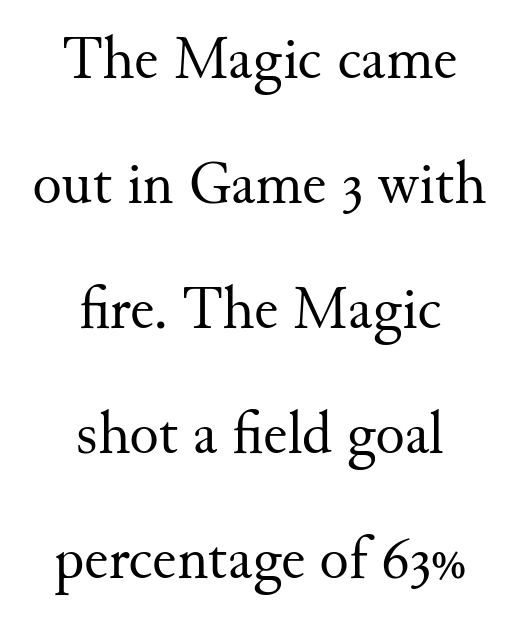
Q: Is the text bold? A: No.
Q: Is the text italic (slanted)? A: No, it is upright.
Q: Is the typeface a serif or a sans-serif typeface? A: Serif.
Q: Is the text underlined? A: No.
Q: How is the paragraph aligned? A: Centered.
Q: Is the spacing between letters normal or unusually wide? A: Normal.
Q: Is the spacing between lines tight, normal or loose? A: Loose.
Q: Width (condensed, normal, or wide)? A: Normal.
Q: Stroke contrast? A: Medium.
Q: x-height? A: Small.
Q: Monospaced? A: No.
